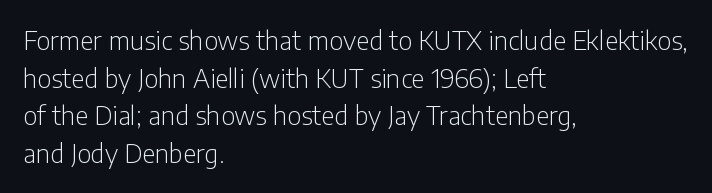
Q: Is the text bold? A: No.
Q: Is the text italic (slanted)? A: No, it is upright.
Q: Is the text underlined? A: No.
Q: How is the paragraph aligned? A: Left-aligned.
Q: Is the spacing between letters normal or unusually wide? A: Normal.
Q: Is the spacing between lines tight, normal or loose? A: Normal.
